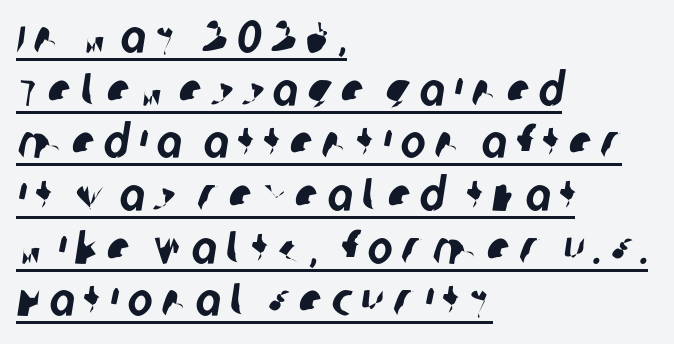
{"serif": "no", "width": "condensed", "stroke_contrast": "low", "x_height": "large", "monospaced": "no", "underline": "yes", "align": "left", "line_spacing": "tight", "line_spacing_ratio": 1.12, "letter_spacing": "wide", "letter_spacing_em": 0.2, "glyph_px": 47}
